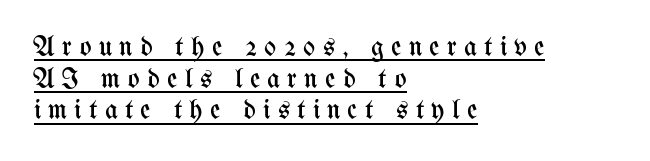
Compared with a typical body face, this is equally light or lighter still. Does extra space separate the letters? Yes, quite a lot of it. Closely set lines give the paragraph a compact silhouette. Think of a printed novel: that variable character pitch is what you see here. The lines in this sample share a left origin and differ only in where they stop. Looks like someone drew a line under every word here.
